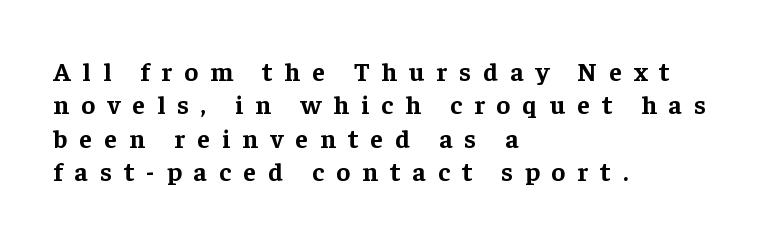
Q: Is the text bold? A: Yes.
Q: Is the text italic (slanted)? A: No, it is upright.
Q: Is the text underlined? A: No.
Q: How is the paragraph aligned? A: Left-aligned.
Q: Is the spacing between letters normal or unusually wide? A: Unusually wide.
Q: Is the spacing between lines tight, normal or loose? A: Normal.
